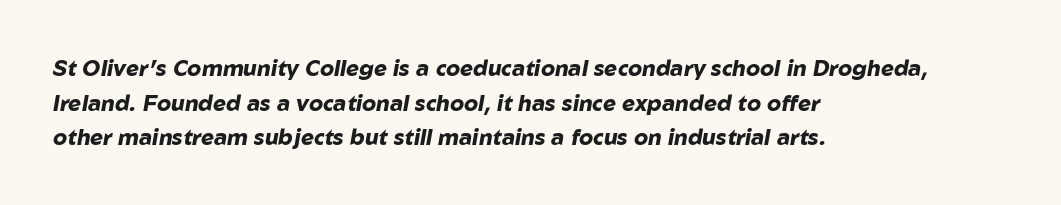
Teacher's note: observe the even left margin — that is flush-left alignment. Letter spacing: default. Look at the stroke-to-counter ratio: heavy, a bold. The passage shown leans; its letterforms are oblique. The designer left line spacing at the default.
